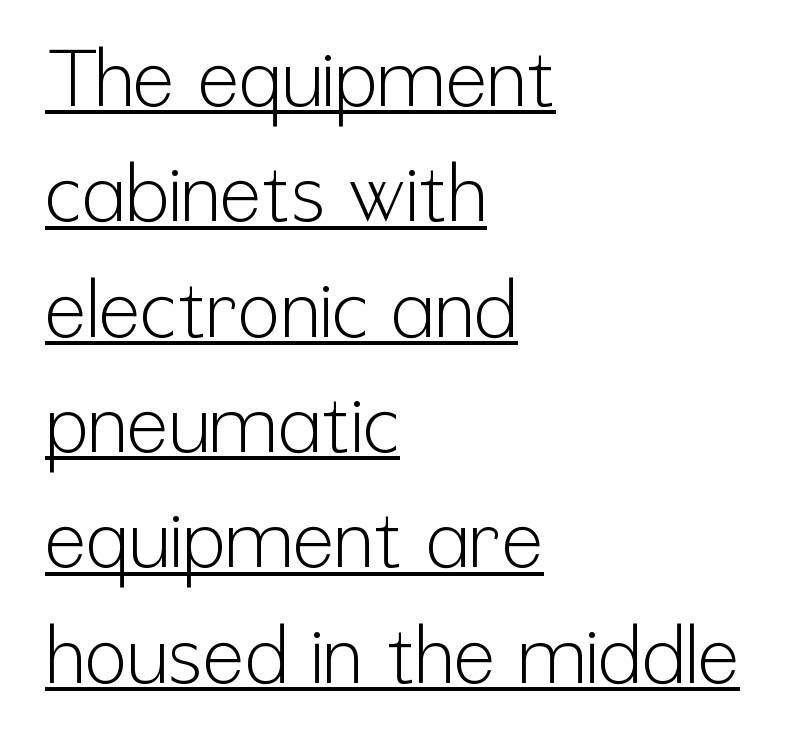
Does extra space separate the letters? No, they use regular spacing. Horizontally, the lines are justified to the leading edge only. The typesetter has applied underlining to the passage shown. When letters stand straight like this, we call the style roman or upright. Grotesque or geometric, the face here clearly has no serifs.
